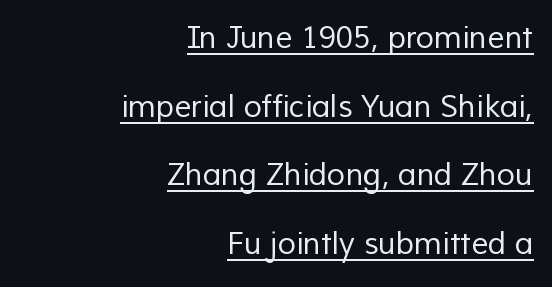
Q: Is the text bold? A: No.
Q: Is the typeface a serif or a sans-serif typeface? A: Sans-serif.
Q: Is the text underlined? A: Yes.
Q: How is the paragraph aligned? A: Right-aligned.
Q: Is the spacing between letters normal or unusually wide? A: Normal.
Q: Is the spacing between lines tight, normal or loose? A: Loose.
Q: Width (condensed, normal, or wide)? A: Normal.
Q: Stroke contrast? A: Low.
Q: x-height? A: Medium.
Q: Monospaced? A: No.
